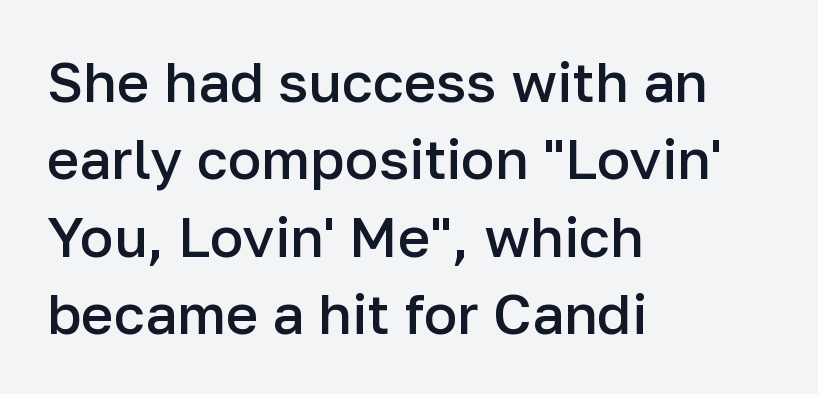
Q: Is the text bold? A: Semi-bold.
Q: Is the text italic (slanted)? A: No, it is upright.
Q: Is the typeface a serif or a sans-serif typeface? A: Sans-serif.
Q: Is the text underlined? A: No.
Q: How is the paragraph aligned? A: Left-aligned.
Q: Is the spacing between letters normal or unusually wide? A: Normal.
Q: Is the spacing between lines tight, normal or loose? A: Normal.
Q: Width (condensed, normal, or wide)? A: Normal.
Q: Stroke contrast? A: Low.
Q: x-height? A: Medium.
Q: Monospaced? A: No.
